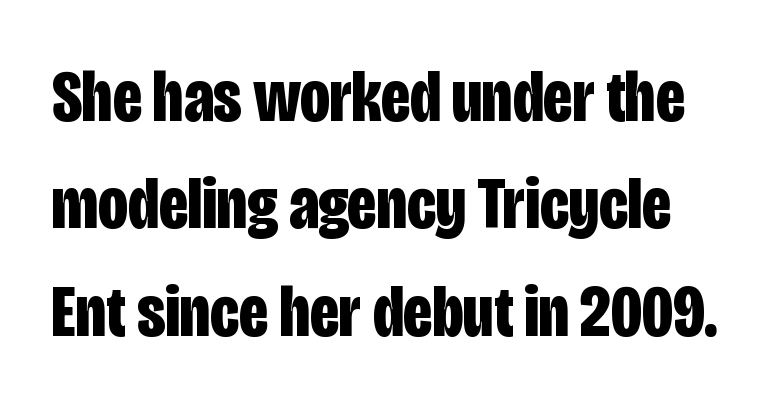
{"serif": "no", "italic": "no", "bold": "yes", "weight": "bold", "width": "condensed", "stroke_contrast": "low", "x_height": "large", "monospaced": "no", "underline": "no", "line_spacing": "normal", "line_spacing_ratio": 1.45, "letter_spacing": "normal", "letter_spacing_em": 0.0, "glyph_px": 74}
